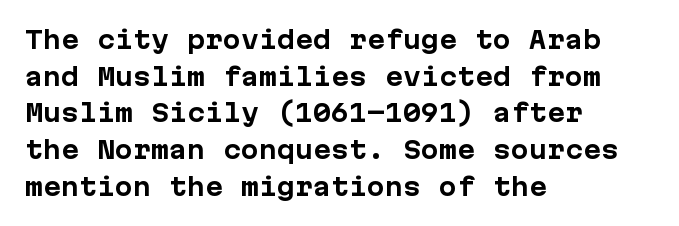
A typesetter would call this zero additional tracking. The letters stand upright; this is a roman face. Regular leading. The passage is arranged the way most books set body copy — flush left. Rule under the text: the space is simply empty. Strokes here are thick enough to call this a true bold.
